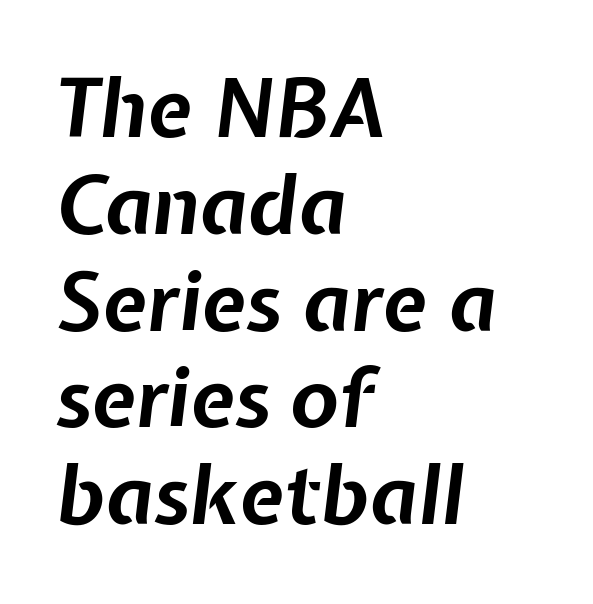
Q: Is the text bold? A: Yes.
Q: Is the text italic (slanted)? A: Yes, it leans right by about 7 degrees.
Q: Is the text underlined? A: No.
Q: How is the paragraph aligned? A: Left-aligned.
Q: Is the spacing between letters normal or unusually wide? A: Normal.
Q: Width (condensed, normal, or wide)? A: Normal.
Q: Stroke contrast? A: Low.
Q: x-height? A: Medium.
Q: Monospaced? A: No.
